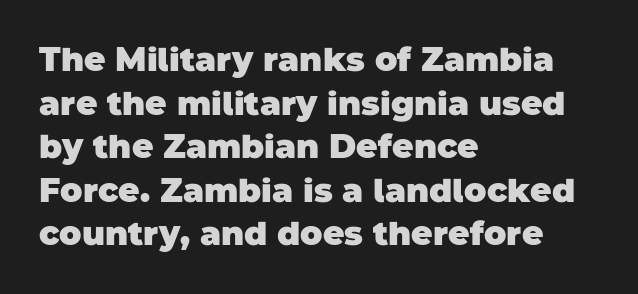
The image shows 33 px heavy sans-serif type; set left-aligned, normal line spacing (1.32x), normal letter spacing, not underlined; low stroke contrast and a large x-height.
